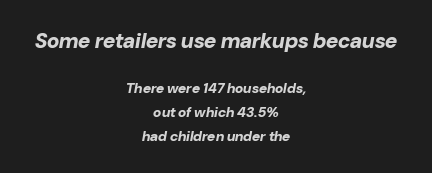
The image shows 21 px bold type, italic (leaning right); set centered, normal line spacing (1.69x), normal letter spacing, not underlined; the first (top) block is 1.5x larger.
